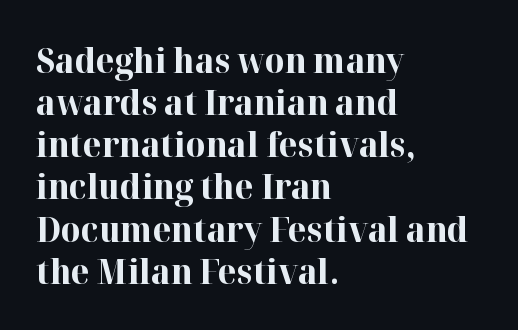
Q: Is the text bold? A: Yes.
Q: Is the text italic (slanted)? A: No, it is upright.
Q: Is the typeface a serif or a sans-serif typeface? A: Serif.
Q: Is the text underlined? A: No.
Q: How is the paragraph aligned? A: Left-aligned.
Q: Is the spacing between letters normal or unusually wide? A: Normal.
Q: Width (condensed, normal, or wide)? A: Normal.
Q: Stroke contrast? A: High.
Q: x-height? A: Medium.
Q: Monospaced? A: No.
